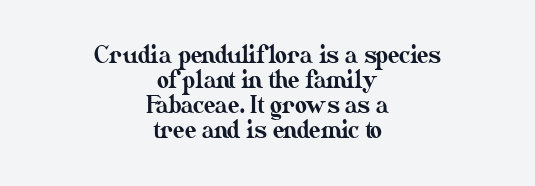
The image shows 23 px text type, upright; set centered, tight line spacing (1.09x), normal letter spacing, not underlined.
